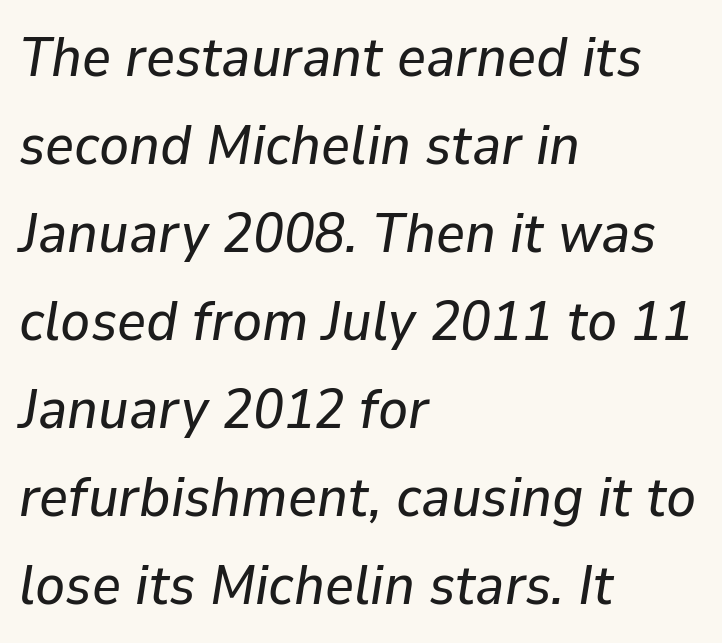
The letters sit at their default tracking, neither squeezed nor spread. Is this a fixed-width face? No — the glyphs have proportional, varying widths. Does the lettering tilt? It does — this is italic. Underline: absent. The lines in this sample share a left origin and differ only in where they stop.
